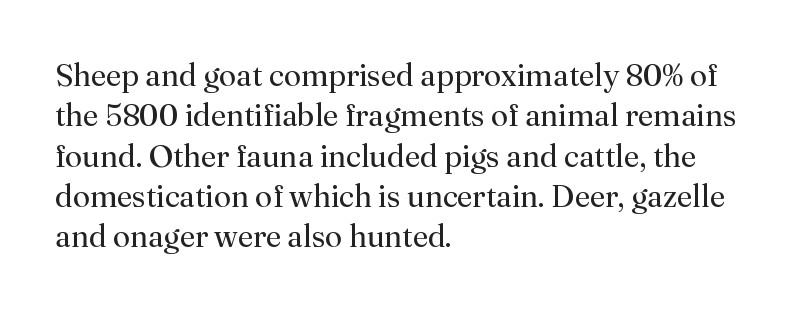
Q: Is the text bold? A: No.
Q: Is the text italic (slanted)? A: No, it is upright.
Q: Is the typeface a serif or a sans-serif typeface? A: Serif.
Q: Is the text underlined? A: No.
Q: How is the paragraph aligned? A: Left-aligned.
Q: Is the spacing between letters normal or unusually wide? A: Normal.
Q: Is the spacing between lines tight, normal or loose? A: Normal.
Q: Width (condensed, normal, or wide)? A: Normal.
Q: Stroke contrast? A: Medium.
Q: x-height? A: Small.
Q: Monospaced? A: No.
